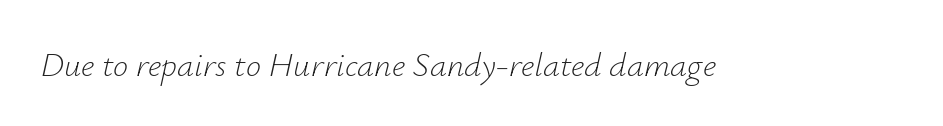
Looking at the ascenders, they clearly lean. Bold? No — there's no thickening of the strokes. Has an underline been added? It has not. Here the designer chose a conventional face with non-uniform glyph widths. Characters follow at the spacing the type designer built in.
